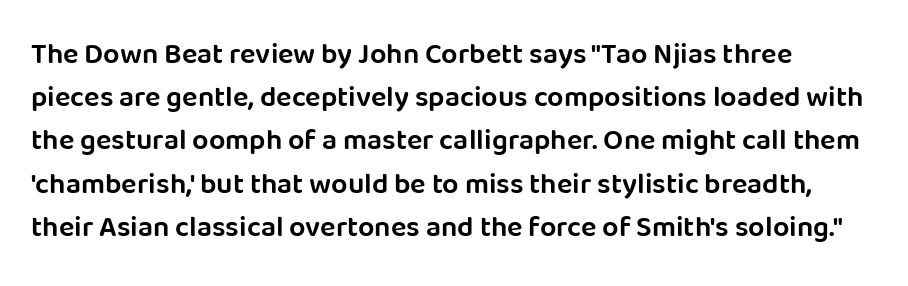
{"serif": "no", "italic": "no", "bold": "semi", "weight": "semibold", "width": "normal", "stroke_contrast": "low", "x_height": "large", "monospaced": "no", "underline": "no", "align": "left", "line_spacing": "normal", "line_spacing_ratio": 1.49, "letter_spacing": "normal", "letter_spacing_em": 0.0, "glyph_px": 29}
